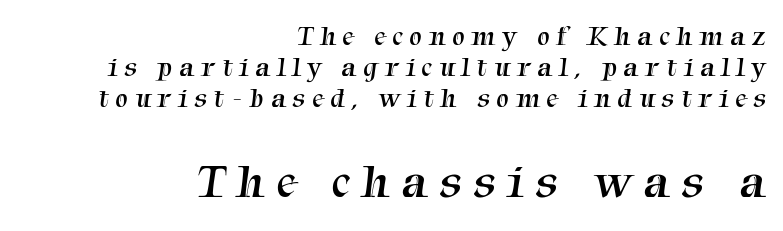
Q: Is the text bold? A: No.
Q: Is the typeface a serif or a sans-serif typeface? A: Serif.
Q: Is the text underlined? A: No.
Q: How is the paragraph aligned? A: Right-aligned.
Q: Is the spacing between letters normal or unusually wide? A: Unusually wide.
Q: Is the spacing between lines tight, normal or loose? A: Tight.
Q: Which block of text is set in a larger size, the first (top) or the second (bottom)? A: The second (bottom) one.
Q: Width (condensed, normal, or wide)? A: Normal.
Q: Stroke contrast? A: Medium.
Q: x-height? A: Medium.
Q: Monospaced? A: No.
